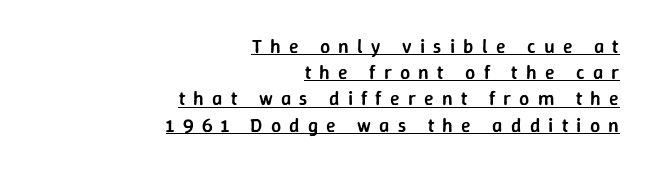
Posture: vertical. Compared with typical paragraphs, the rows here are spaced about the same. Compared with a flush-left layout, this one pins lines to the opposite, right side. Tracking here is generous; glyphs stand well apart from one another.
